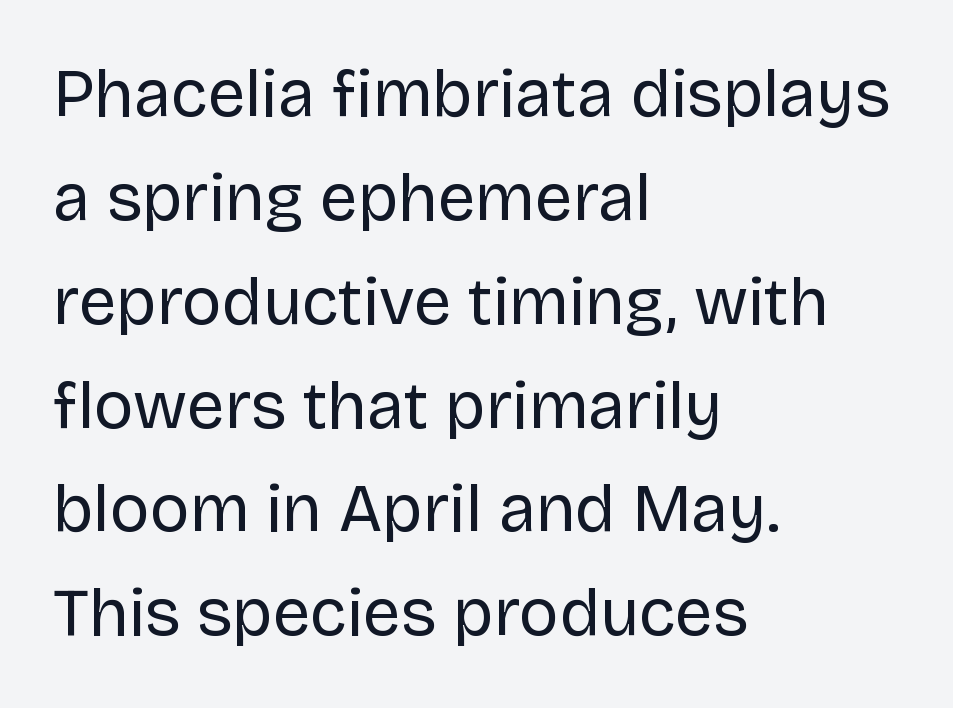
Q: Is the text bold? A: No.
Q: Is the text italic (slanted)? A: No, it is upright.
Q: Is the typeface a serif or a sans-serif typeface? A: Sans-serif.
Q: Is the text underlined? A: No.
Q: How is the paragraph aligned? A: Left-aligned.
Q: Is the spacing between letters normal or unusually wide? A: Normal.
Q: Is the spacing between lines tight, normal or loose? A: Normal.
Q: Width (condensed, normal, or wide)? A: Normal.
Q: Stroke contrast? A: Low.
Q: x-height? A: Large.
Q: Monospaced? A: No.
